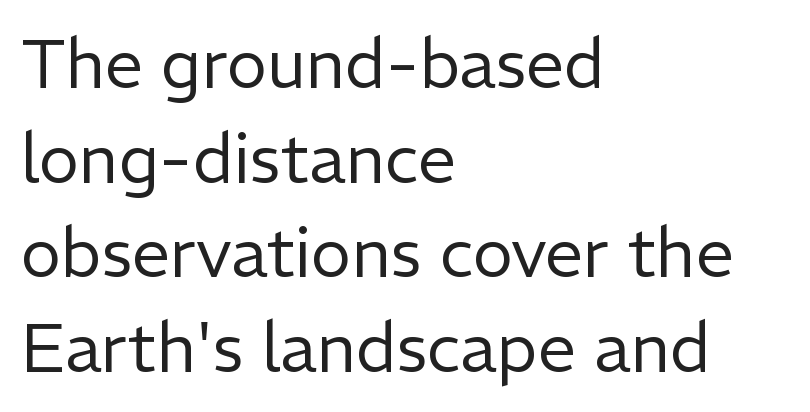
Rule under the text: the space is simply empty. A student would call this left alignment; a typographer would say flush left, rag right. Compared with typical paragraphs, the rows here are spaced about the same. Observe the ordinary spacing: letters are neighbours, not strangers.
